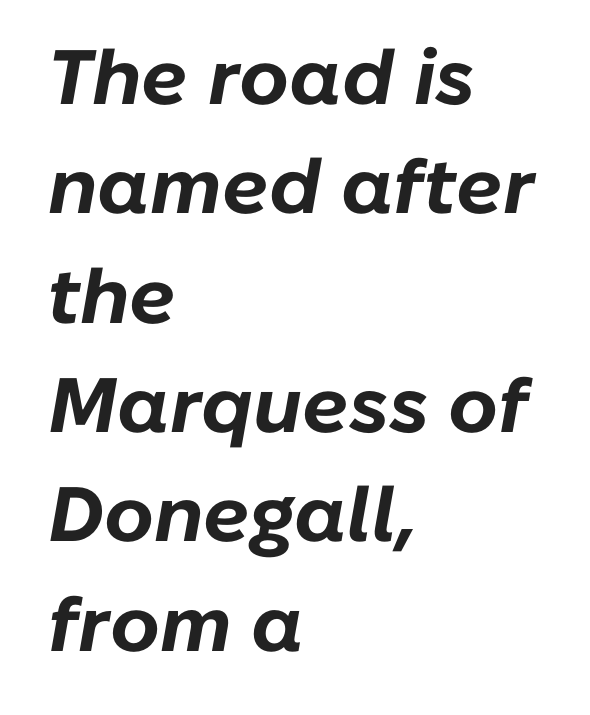
Character widths vary here, with narrow letters taking less room than wide ones. Quick note: underline off. The letters sit at their default tracking, neither squeezed nor spread. Summary of vertical rhythm: regular, with standard interline spacing. A typesetter would mark this as italic.
